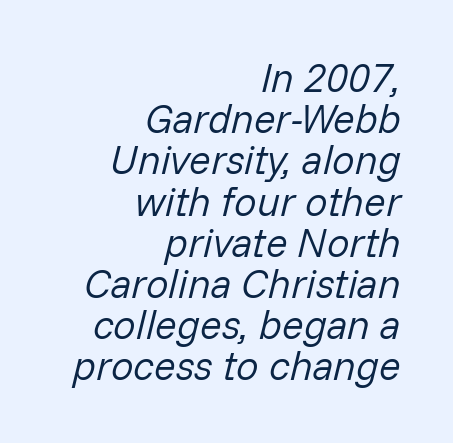
Q: Is the text bold? A: No.
Q: Is the text italic (slanted)? A: Yes, it leans right by about 14 degrees.
Q: Is the text underlined? A: No.
Q: How is the paragraph aligned? A: Right-aligned.
Q: Is the spacing between letters normal or unusually wide? A: Normal.
Q: Is the spacing between lines tight, normal or loose? A: Tight.
Q: Width (condensed, normal, or wide)? A: Normal.
Q: Stroke contrast? A: Low.
Q: x-height? A: Medium.
Q: Monospaced? A: No.
